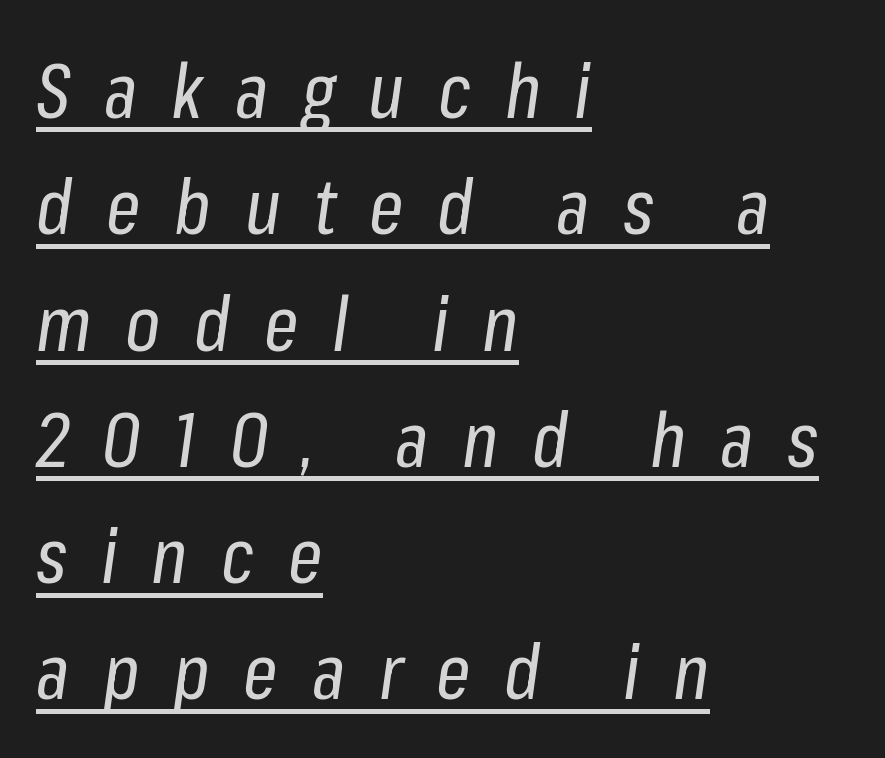
The image shows 76 px regular-weight, condensed type, italic (leaning right); set left-aligned, normal line spacing (1.53x), unusually wide letter spacing (+0.44 em), underlined; low stroke contrast and a medium x-height.
